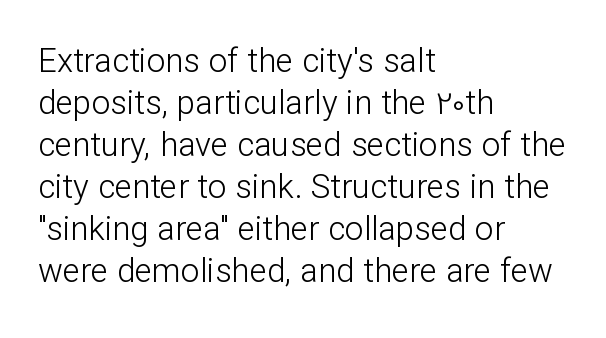
{"serif": "no", "italic": "no", "bold": "no", "weight": "light", "width": "normal", "stroke_contrast": "low", "x_height": "medium", "monospaced": "no", "underline": "no", "align": "left", "line_spacing": "normal", "line_spacing_ratio": 1.27, "letter_spacing": "normal", "letter_spacing_em": 0.0, "glyph_px": 33}
